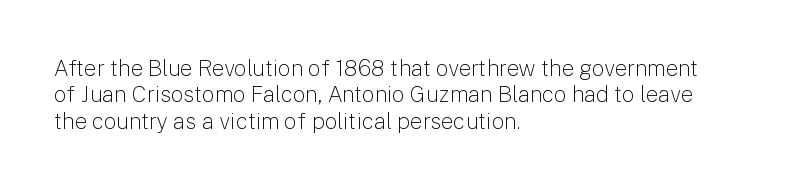
This sample uses an upright cut, with every glyph sitting square on the baseline. Underlining? Definitely not there. Heaviness? Minimal to ordinary, like unemphasized prose. Short note: letters normally spaced. Where is the straight margin? On the left.
